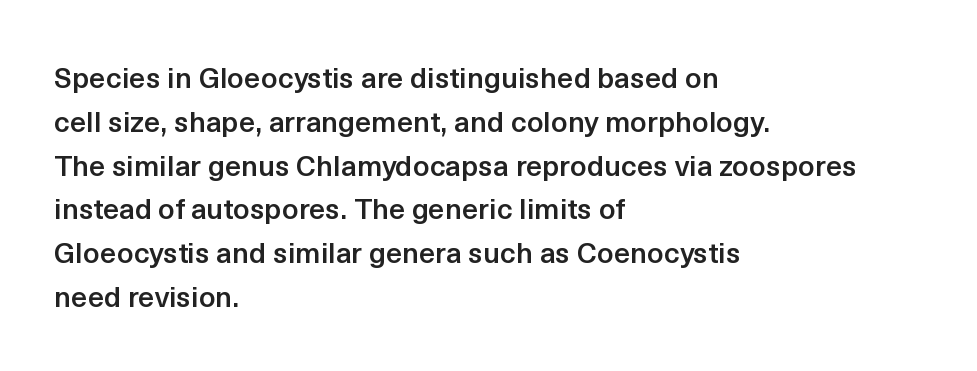
Q: Is the text bold? A: Semi-bold.
Q: Is the text italic (slanted)? A: No, it is upright.
Q: Is the typeface a serif or a sans-serif typeface? A: Sans-serif.
Q: Is the text underlined? A: No.
Q: How is the paragraph aligned? A: Left-aligned.
Q: Is the spacing between letters normal or unusually wide? A: Normal.
Q: Is the spacing between lines tight, normal or loose? A: Normal.
Q: Width (condensed, normal, or wide)? A: Normal.
Q: x-height? A: Medium.
Q: Monospaced? A: No.
